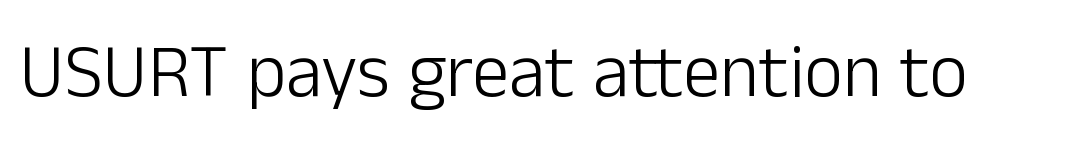
The image shows 75 px light sans-serif type, upright; set normal letter spacing, not underlined; low stroke contrast and a medium x-height.
